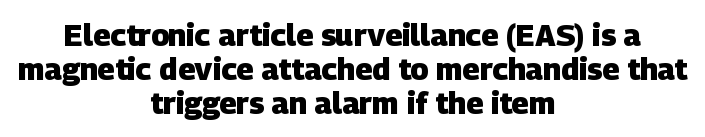
The image shows 30 px heavy sans-serif type; set centered, tight line spacing (1.13x), normal letter spacing, not underlined; low stroke contrast and a large x-height.
